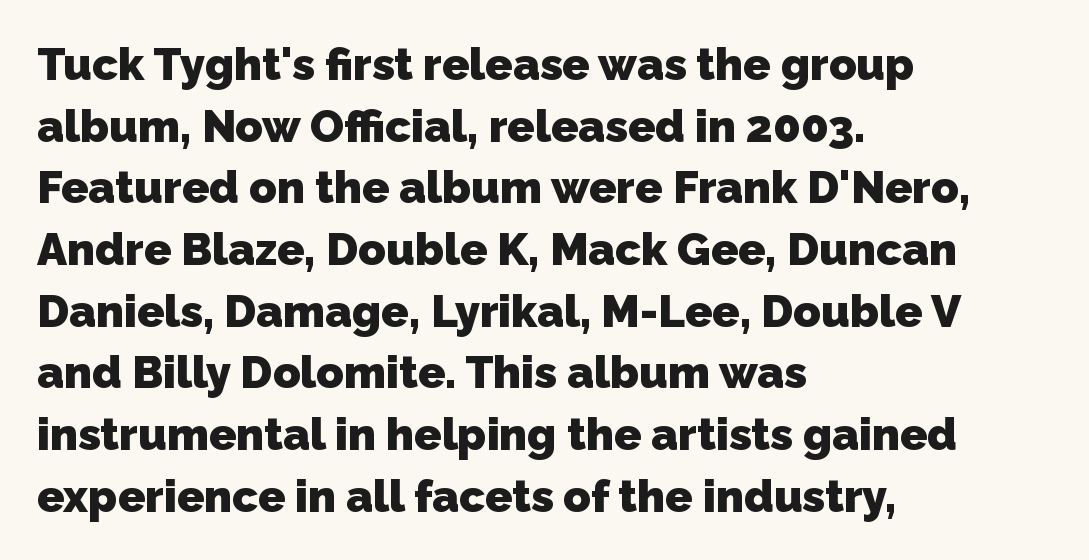
{"serif": "no", "bold": "yes", "weight": "heavy", "width": "normal", "stroke_contrast": "low", "x_height": "medium", "monospaced": "no", "underline": "no", "align": "left", "line_spacing": "normal", "line_spacing_ratio": 1.37, "letter_spacing": "normal", "letter_spacing_em": 0.0, "glyph_px": 45}
